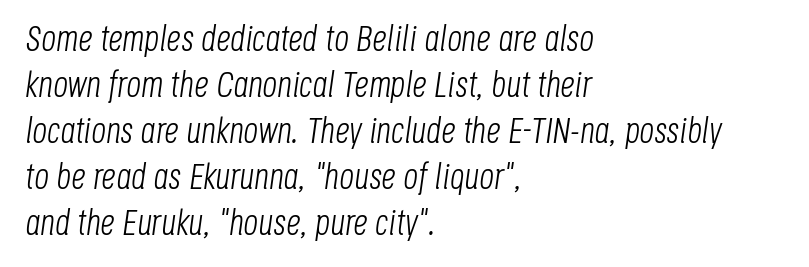
The image shows 36 px light, condensed type, italic (leaning right); set left-aligned, normal line spacing (1.28x), normal letter spacing, not underlined; low stroke contrast and a large x-height.
